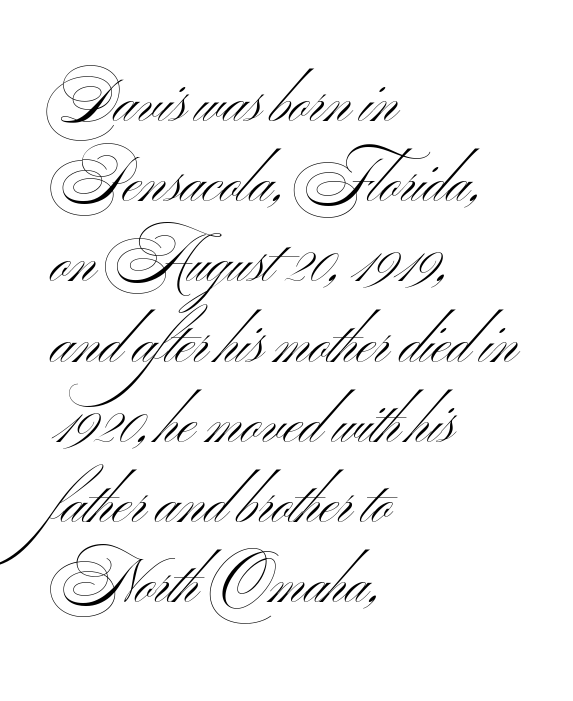
The image shows 59 px light, wide sans-serif type; set left-aligned, normal line spacing (1.36x), normal letter spacing, not underlined; medium stroke contrast and a small x-height.
